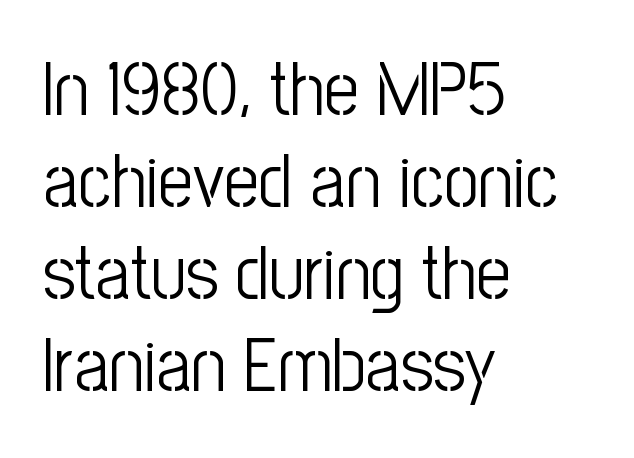
{"serif": "no", "italic": "no", "bold": "no", "weight": "light", "width": "condensed", "stroke_contrast": "low", "x_height": "medium", "monospaced": "no", "underline": "no", "align": "left", "line_spacing_ratio": 1.21, "letter_spacing": "normal", "letter_spacing_em": 0.0, "glyph_px": 76}
